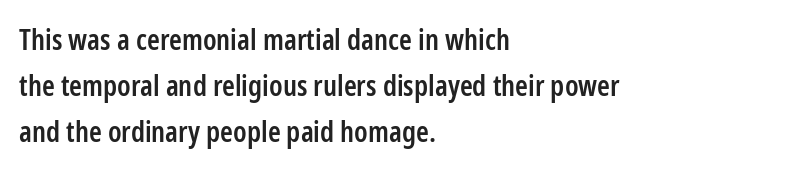
Note the varied advance widths — an 'i' is clearly narrower than an 'm'. These lines are composed in type without serifs. Designer's note — italics off, roman on. Reading down the block, your eye returns to a fixed left position each line. The designer left line spacing at the default.
